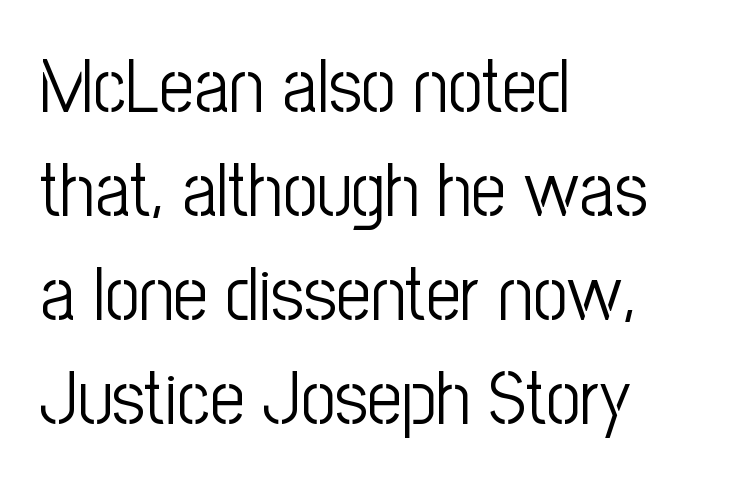
Q: Is the text bold? A: No.
Q: Is the text italic (slanted)? A: No, it is upright.
Q: Is the typeface a serif or a sans-serif typeface? A: Sans-serif.
Q: Is the text underlined? A: No.
Q: How is the paragraph aligned? A: Left-aligned.
Q: Is the spacing between letters normal or unusually wide? A: Normal.
Q: Is the spacing between lines tight, normal or loose? A: Normal.
Q: Width (condensed, normal, or wide)? A: Condensed.
Q: Stroke contrast? A: Low.
Q: x-height? A: Medium.
Q: Monospaced? A: No.
